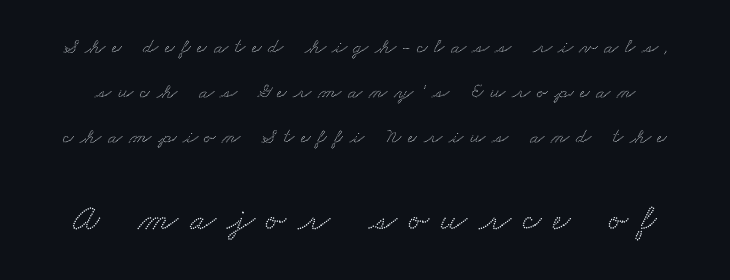
I'd call this a serif setting — the letters wear small feet. A student would notice the bottom passage is typeset larger than what precedes it. Glyph-to-glyph distance is far greater than everyday printed text. Each letter keeps its own natural width here, so spacing adapts to shape. Honestly, there is no underline to notice here at all. If you measured baseline to baseline, you'd find a long distance.
